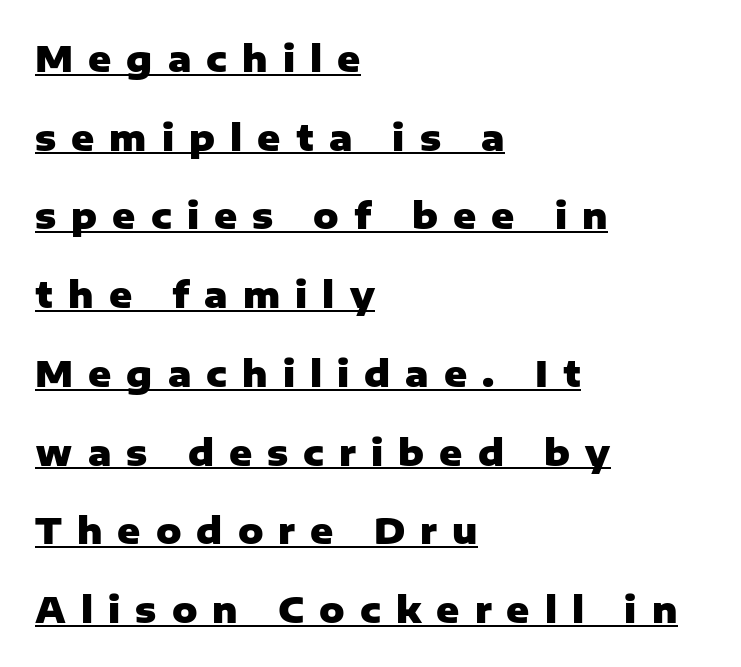
{"serif": "no", "italic": "no", "bold": "yes", "weight": "heavy", "width": "normal", "stroke_contrast": "low", "x_height": "medium", "monospaced": "no", "underline": "yes", "align": "left", "line_spacing": "loose", "line_spacing_ratio": 2.25, "letter_spacing": "wide", "letter_spacing_em": 0.43, "glyph_px": 35}
